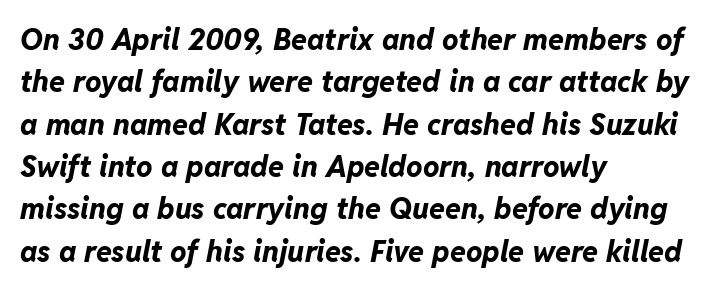
The image shows 29 px bold type, italic (leaning right); set left-aligned, normal line spacing (1.46x), normal letter spacing, not underlined; low stroke contrast and a medium x-height.
